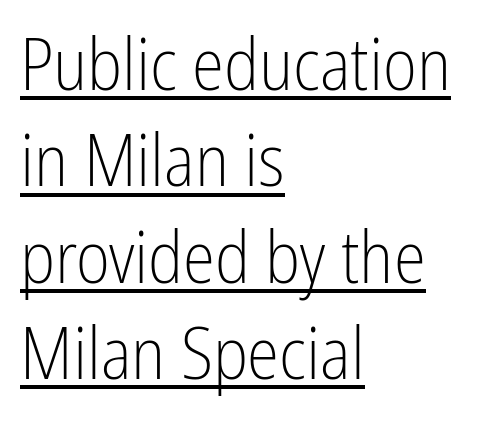
These lines were composed using upright roman letters. If you measured baseline to baseline, you'd find a middling distance. A classic flush-left, rag-right setting is used for this passage. A typesetter would call this proportional, since set widths differ per character. Font category for this specimen: sans-serif. Each stroke keeps to a modest, everyday thickness or less.
